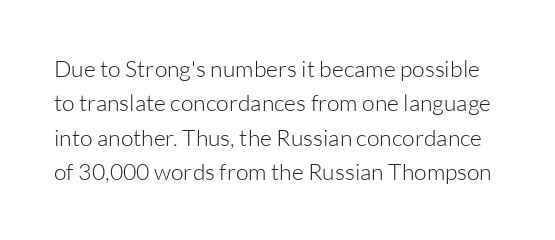
The image shows 23 px text type, upright; set normal line spacing (1.5x), normal letter spacing, not underlined.
